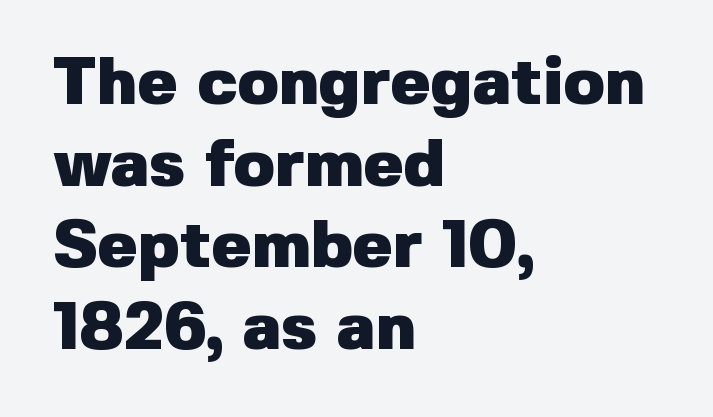
Q: Is the text bold? A: Yes.
Q: Is the text italic (slanted)? A: No, it is upright.
Q: Is the typeface a serif or a sans-serif typeface? A: Sans-serif.
Q: Is the text underlined? A: No.
Q: How is the paragraph aligned? A: Left-aligned.
Q: Is the spacing between letters normal or unusually wide? A: Normal.
Q: Width (condensed, normal, or wide)? A: Normal.
Q: Stroke contrast? A: Low.
Q: x-height? A: Medium.
Q: Monospaced? A: No.
